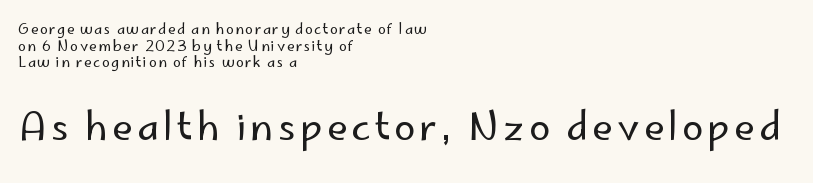
{"serif": "no", "italic": "no", "bold": "no", "weight": "regular", "width": "normal", "stroke_contrast": "low", "x_height": "small", "monospaced": "no", "underline": "no", "align": "left", "line_spacing_ratio": 1.18, "larger_block": "second", "size_ratio": 2.71, "glyph_px": 38}
